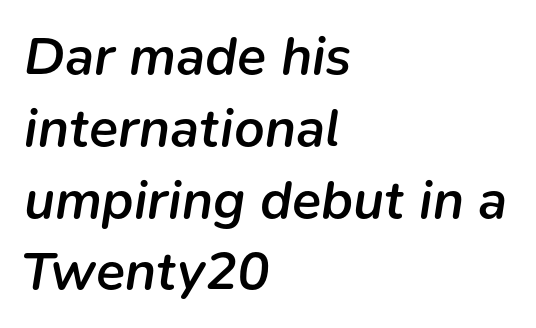
Honestly, the row spacing looks completely unremarkable. If you drew a line through each stem, it would be angled. Notice how the passage keeps a crisp vertical edge on the left only. How heavy is the stroke? Medium-heavy — a semibold, shy of bold. Descender tails drop into unmarked territory. The face used here is rendered with its standard letterfit.
